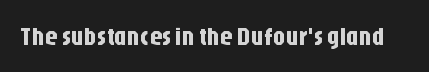
{"italic": "no", "underline": "no", "letter_spacing": "normal", "letter_spacing_em": 0.0, "glyph_px": 25}
